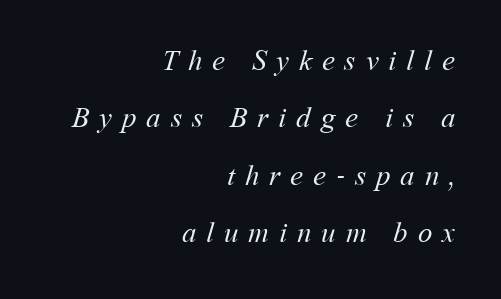
The image shows 29 px regular-weight type; set right-aligned, loose line spacing (1.98x), unusually wide letter spacing (+0.34 em), not underlined; medium stroke contrast and a medium x-height.
